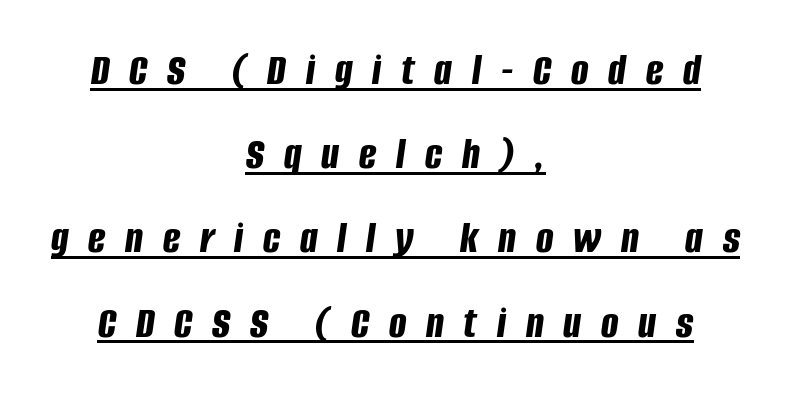
{"italic": "yes", "lean": "right", "slant_degrees": 8, "bold": "yes", "weight": "bold", "width": "condensed", "stroke_contrast": "low", "x_height": "large", "monospaced": "no", "underline": "yes", "align": "center", "line_spacing_ratio": 1.83, "letter_spacing": "wide", "letter_spacing_em": 0.43, "glyph_px": 46}
